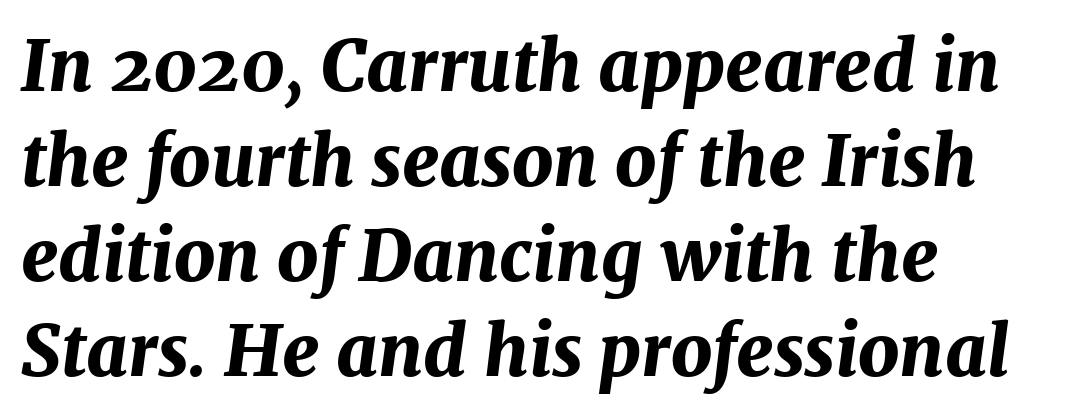
Does the lettering tilt? It does — this is italic. The characters look thick and weighty, a clear bold. The words here are not underlined. This sample keeps an unexceptional amount of space between lines.
